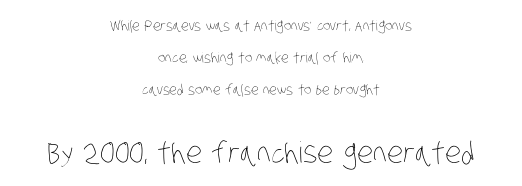
{"bold": "no", "weight": "thin", "width": "condensed", "stroke_contrast": "low", "x_height": "large", "monospaced": "no", "underline": "no", "align": "center", "line_spacing": "loose", "line_spacing_ratio": 2.3, "letter_spacing": "normal", "letter_spacing_em": 0.0, "larger_block": "second", "size_ratio": 2.07, "glyph_px": 29}
